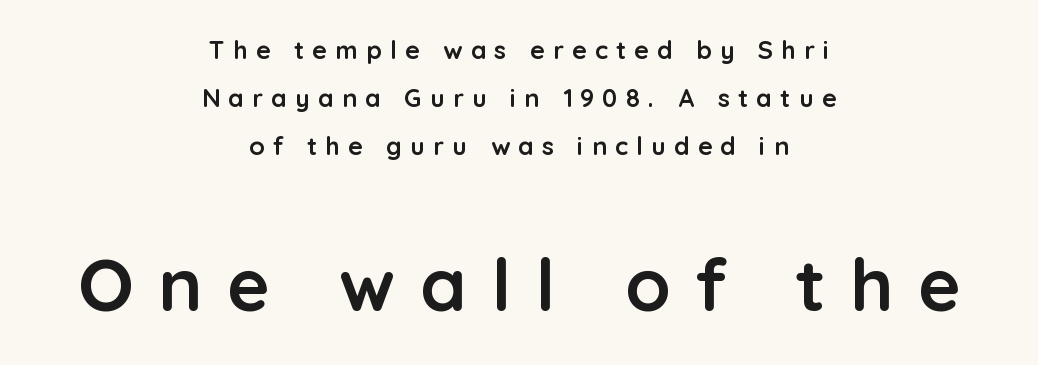
The image shows 74 px semibold sans-serif type, upright; set centered, loose line spacing (1.92x), unusually wide letter spacing (+0.33 em), not underlined; the second (bottom) block is 2.96x larger; low stroke contrast and a medium x-height.
